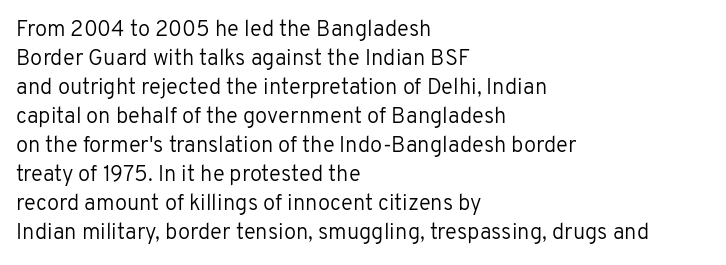
The image shows 22 px text type, upright; set left-aligned, normal line spacing (1.32x), normal letter spacing, not underlined.
